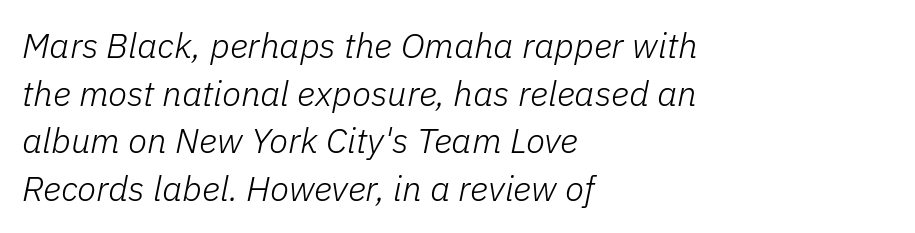
A quiet, ordinary-to-light weight characterises the typeface. Regarding leading, the lines here are spaced in the standard way. The gap between lines stays unmarked. If you drew a ruler down the left edge, every line would touch it. Think of a printed novel: that variable character pitch is what you see here. You can tell it's italic because the verticals aren't actually vertical.
